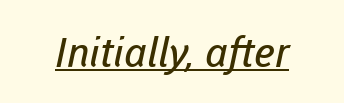
The image shows 41 px regular-weight sans-serif type; set normal letter spacing, underlined; low stroke contrast and a medium x-height.
